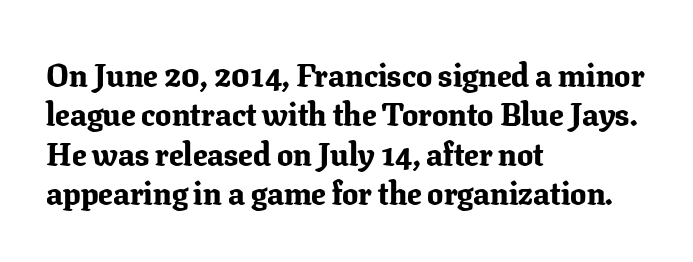
Short and long lines alike share a common starting point at left. You could call the tracking neutral — neither tight nor loose. Note the varied advance widths — an 'i' is clearly narrower than an 'm'. Serifs: yes, visible at the terminals of the letterforms. As a designer I'd log this as weight 700, bold. Quick note: underline off.
